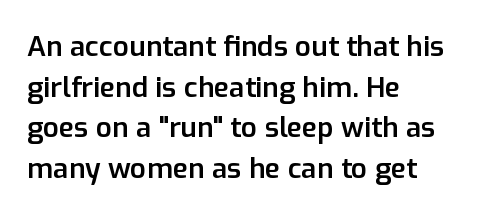
The image shows 28 px semibold sans-serif type, upright; set left-aligned, normal line spacing (1.45x), normal letter spacing, not underlined; low stroke contrast and a medium x-height.
